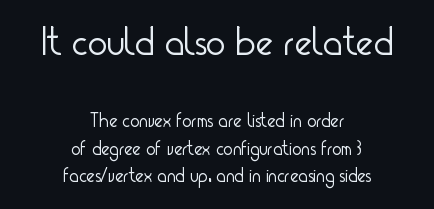
{"serif": "no", "italic": "no", "bold": "no", "weight": "light", "width": "condensed", "stroke_contrast": "low", "x_height": "small", "monospaced": "no", "underline": "no", "align": "center", "line_spacing": "normal", "line_spacing_ratio": 1.39, "letter_spacing": "normal", "letter_spacing_em": 0.0, "larger_block": "first", "size_ratio": 2.05, "glyph_px": 41}
